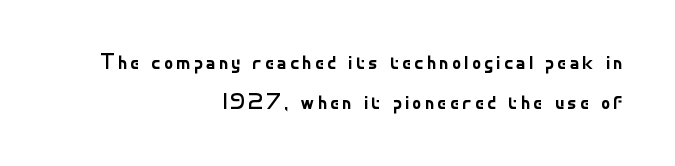
The image shows 23 px text type, upright; set right-aligned, line spacing 1.75x, not underlined.
